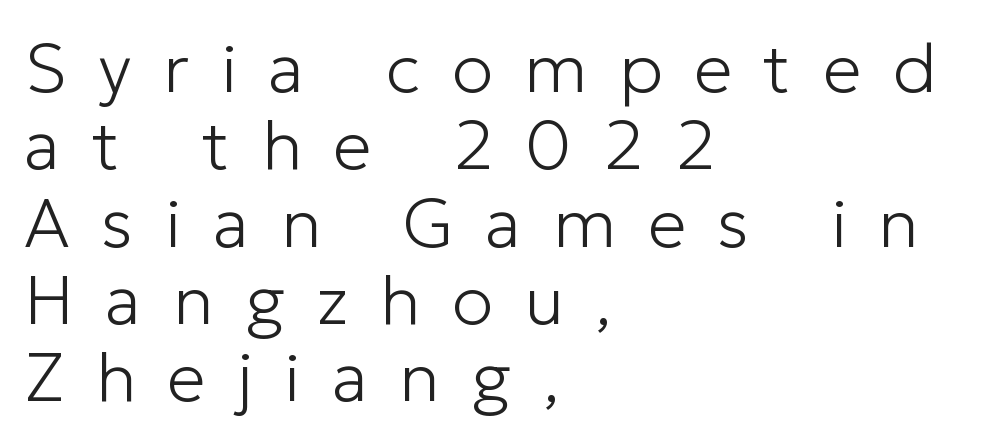
{"serif": "no", "italic": "no", "bold": "no", "weight": "light", "width": "normal", "stroke_contrast": "low", "x_height": "medium", "monospaced": "no", "underline": "no", "align": "left", "line_spacing": "tight", "line_spacing_ratio": 1.12, "letter_spacing": "wide", "letter_spacing_em": 0.46, "glyph_px": 69}
